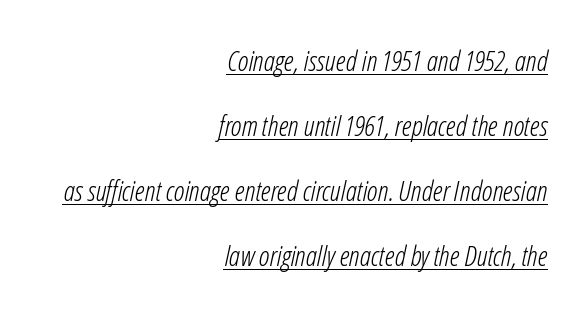
The face looks like a standard text weight, possibly lighter. Notice how the passage keeps a crisp vertical edge on the right only. These lines were composed using italics. The tracking reads as untouched default to a designer's eye. The passage shown is typed in a proportional face where columns would drift.
